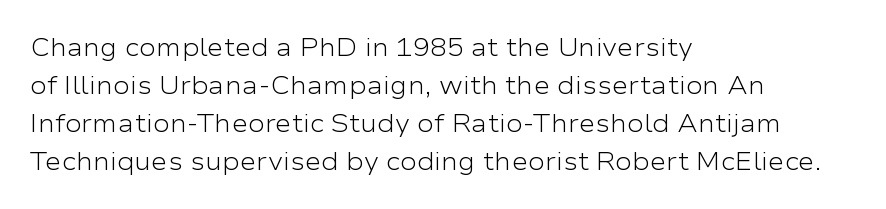
Q: Is the text bold? A: No.
Q: Is the text italic (slanted)? A: No, it is upright.
Q: Is the text underlined? A: No.
Q: How is the paragraph aligned? A: Left-aligned.
Q: Is the spacing between letters normal or unusually wide? A: Normal.
Q: Is the spacing between lines tight, normal or loose? A: Normal.
